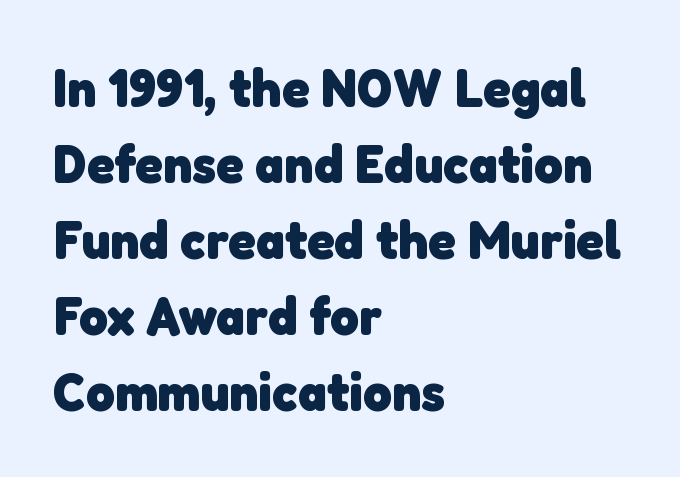
{"serif": "no", "bold": "yes", "weight": "heavy", "width": "normal", "stroke_contrast": "low", "x_height": "medium", "monospaced": "no", "underline": "no", "align": "left", "line_spacing": "normal", "line_spacing_ratio": 1.38, "letter_spacing": "normal", "letter_spacing_em": 0.0, "glyph_px": 55}
